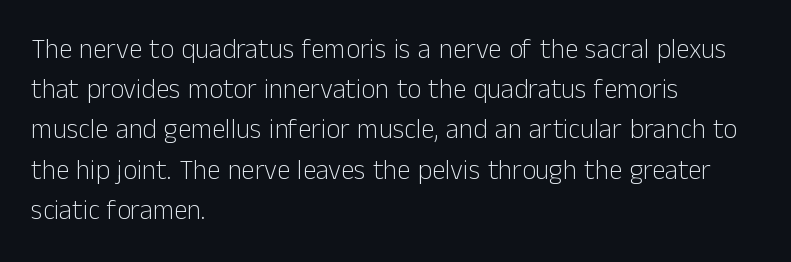
The image shows 27 px text type, upright; set left-aligned, normal line spacing (1.49x), normal letter spacing, not underlined.
